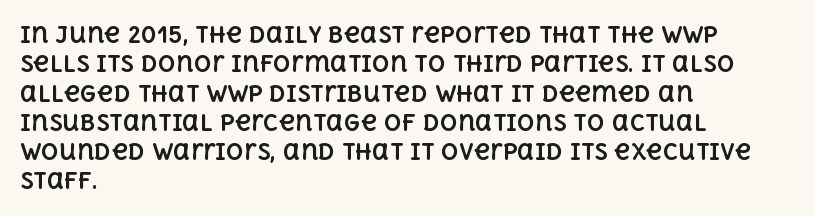
{"italic": "no", "bold": "yes", "underline": "no", "align": "left", "line_spacing": "normal", "line_spacing_ratio": 1.33, "letter_spacing": "normal", "letter_spacing_em": 0.0, "glyph_px": 22}
